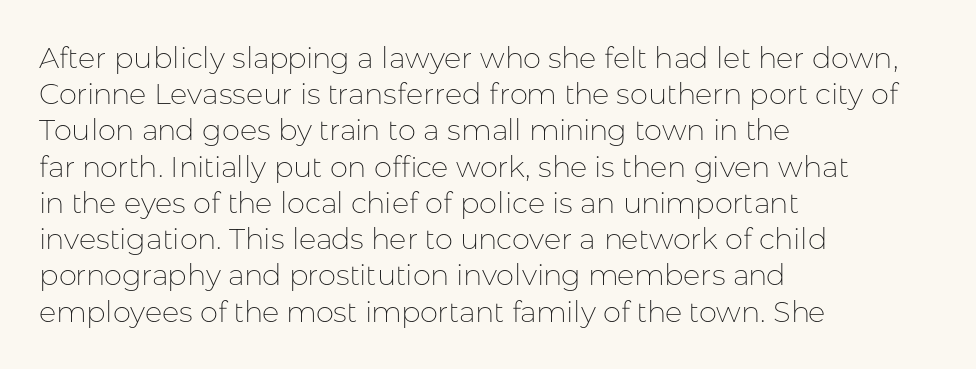
The image shows 29 px thin sans-serif type, upright; set left-aligned, normal line spacing (1.25x), normal letter spacing, not underlined; low stroke contrast and a medium x-height.
